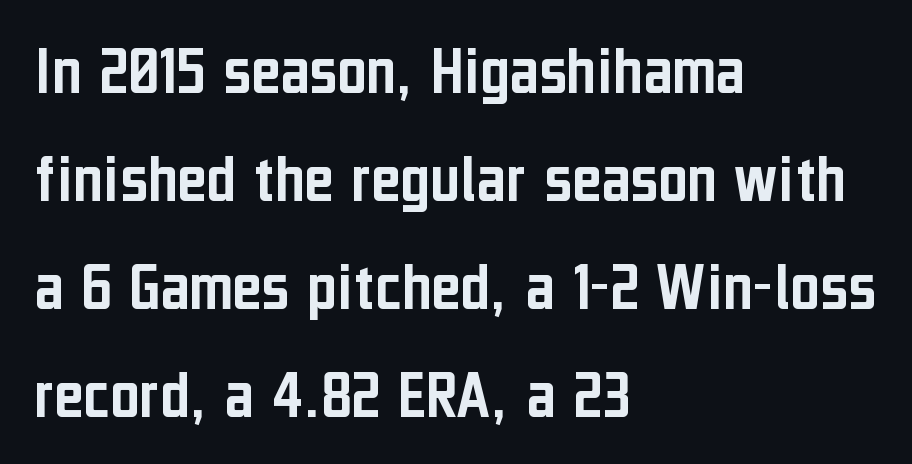
The paragraph shown leans on its left margin. Is the letter spacing exaggerated? No — it looks like the ordinary default. Varying glyph widths throughout — classic text-font behaviour. The area under the type is left untouched.
